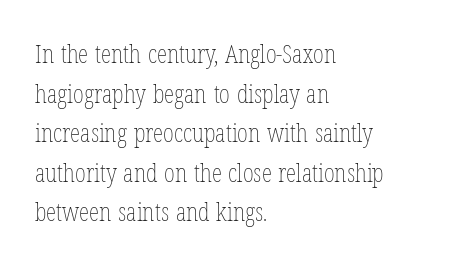
The image shows 26 px text type, upright; set left-aligned, normal line spacing (1.52x), normal letter spacing, not underlined.
